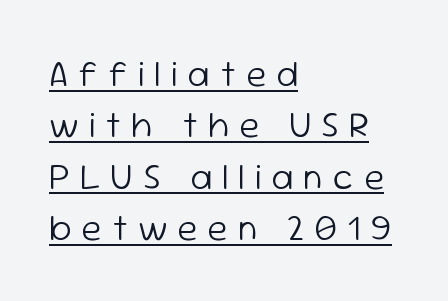
Q: Is the text bold? A: No.
Q: Is the text italic (slanted)? A: No, it is upright.
Q: Is the typeface a serif or a sans-serif typeface? A: Sans-serif.
Q: Is the text underlined? A: Yes.
Q: How is the paragraph aligned? A: Left-aligned.
Q: Is the spacing between letters normal or unusually wide? A: Unusually wide.
Q: Is the spacing between lines tight, normal or loose? A: Normal.
Q: Width (condensed, normal, or wide)? A: Normal.
Q: Stroke contrast? A: Low.
Q: x-height? A: Medium.
Q: Monospaced? A: No.
